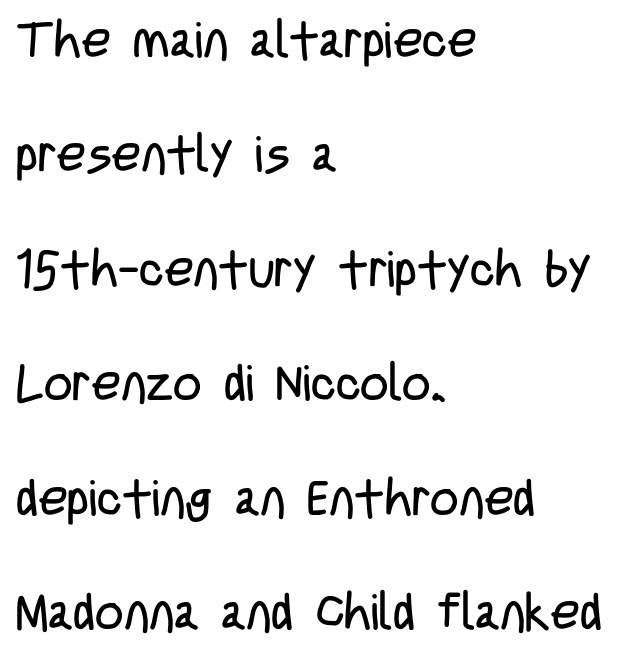
The image shows 50 px regular-weight, condensed sans-serif type, upright; set left-aligned, loose line spacing (2.29x), normal letter spacing, not underlined; low stroke contrast and a large x-height.
